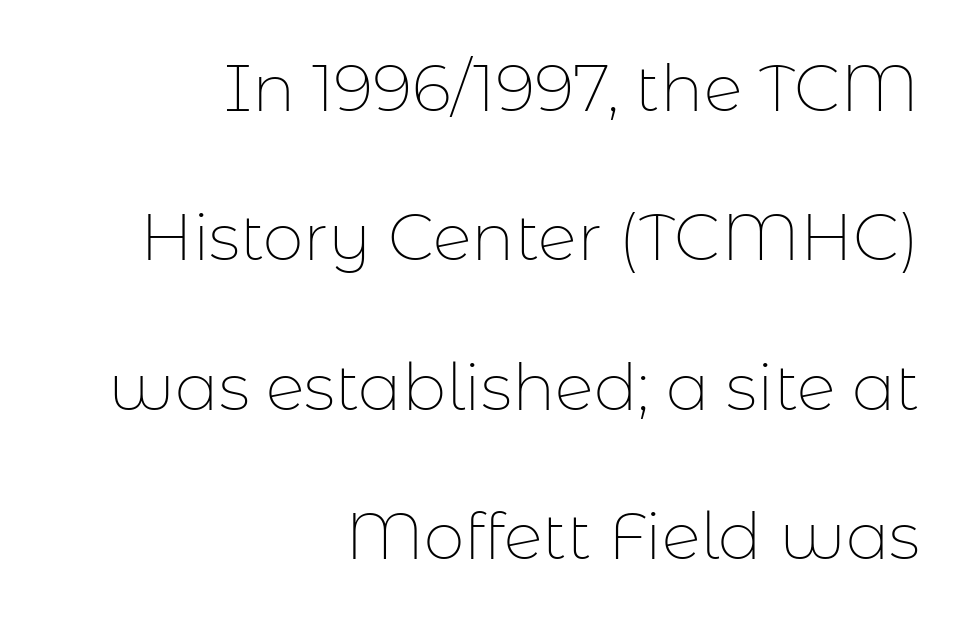
{"serif": "no", "italic": "no", "bold": "no", "weight": "thin", "width": "normal", "stroke_contrast": "low", "x_height": "medium", "monospaced": "no", "underline": "no", "align": "right", "line_spacing": "loose", "line_spacing_ratio": 2.3, "letter_spacing": "normal", "letter_spacing_em": 0.0, "glyph_px": 65}
